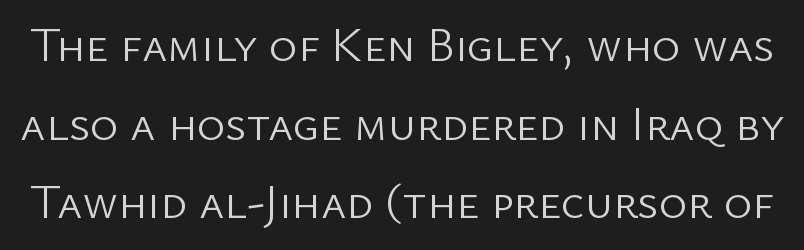
Q: Is the text bold? A: No.
Q: Is the text italic (slanted)? A: No, it is upright.
Q: Is the typeface a serif or a sans-serif typeface? A: Sans-serif.
Q: Is the text underlined? A: No.
Q: Is the spacing between letters normal or unusually wide? A: Normal.
Q: Is the spacing between lines tight, normal or loose? A: Normal.
Q: Width (condensed, normal, or wide)? A: Normal.
Q: Stroke contrast? A: Low.
Q: x-height? A: Medium.
Q: Monospaced? A: No.
